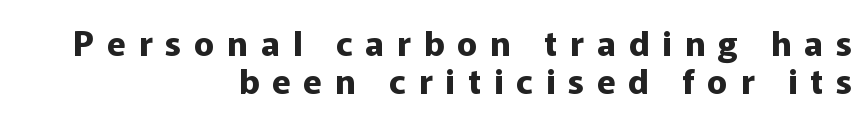
Check where the strokes stop: nothing finishes them off — pure sans. If you measured baseline to baseline, you'd find a short distance. Characters remain perfectly vertical along every line. Note the varied advance widths — an 'i' is clearly narrower than an 'm'. Bare-footed words on every line.
